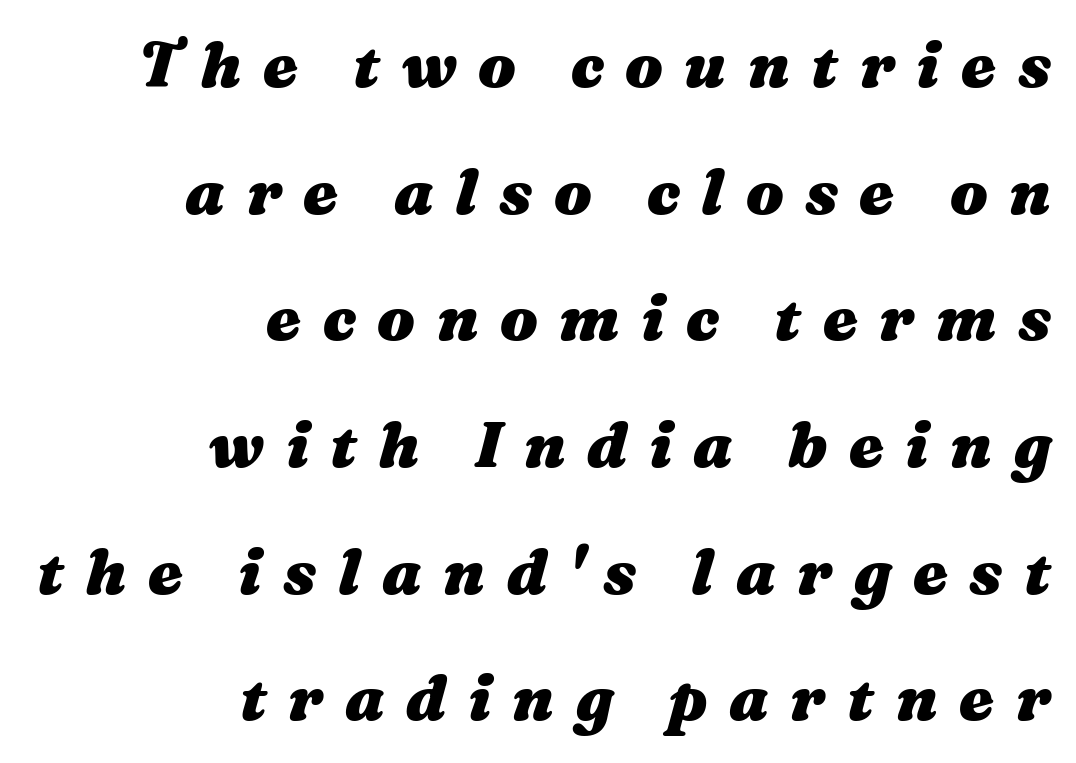
The image shows 63 px heavy, wide type, italic (leaning right); set right-aligned, loose line spacing (2.01x), unusually wide letter spacing (+0.34 em), not underlined; medium stroke contrast and a medium x-height.
